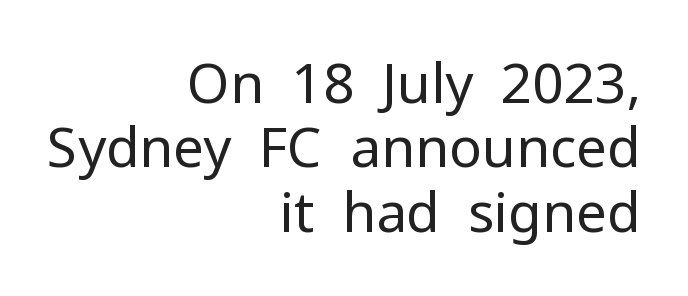
Q: Is the text bold? A: No.
Q: Is the text italic (slanted)? A: No, it is upright.
Q: Is the typeface a serif or a sans-serif typeface? A: Sans-serif.
Q: Is the text underlined? A: No.
Q: How is the paragraph aligned? A: Right-aligned.
Q: Is the spacing between letters normal or unusually wide? A: Normal.
Q: Width (condensed, normal, or wide)? A: Normal.
Q: Stroke contrast? A: Low.
Q: x-height? A: Medium.
Q: Monospaced? A: No.
